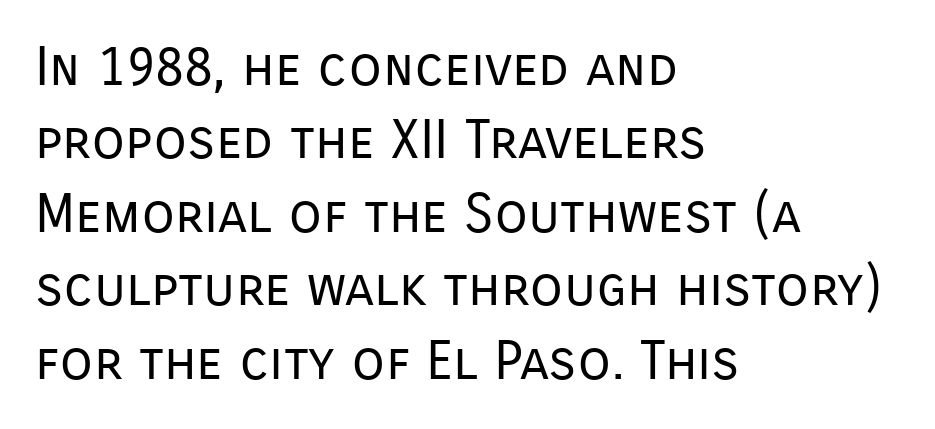
Rendered with straight, roman letterforms. Is there much room between lines? A standard amount, neither cramped nor airy. All the whitespace from short lines collects on the right. Type style note: lacks serifs.
